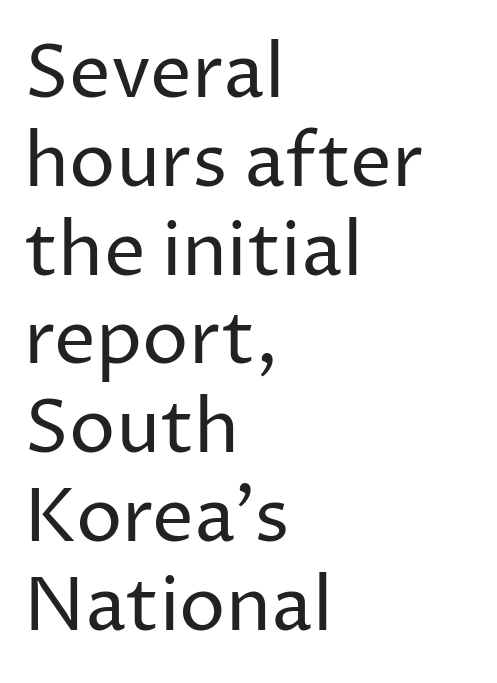
Q: Is the text bold? A: No.
Q: Is the text italic (slanted)? A: No, it is upright.
Q: Is the typeface a serif or a sans-serif typeface? A: Sans-serif.
Q: Is the text underlined? A: No.
Q: How is the paragraph aligned? A: Left-aligned.
Q: Is the spacing between letters normal or unusually wide? A: Normal.
Q: Width (condensed, normal, or wide)? A: Normal.
Q: Stroke contrast? A: Low.
Q: x-height? A: Medium.
Q: Monospaced? A: No.
